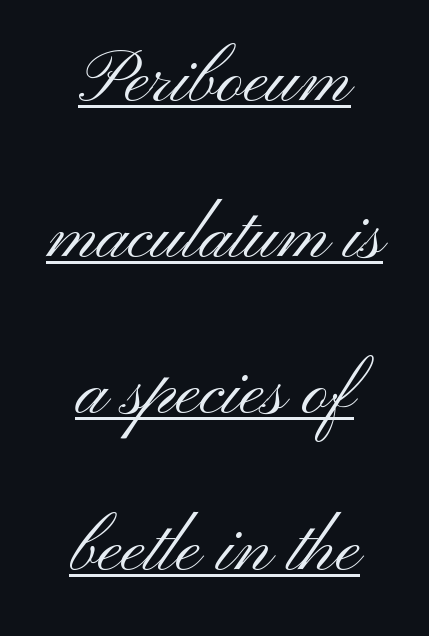
{"serif": "no", "bold": "no", "weight": "light", "width": "wide", "stroke_contrast": "medium", "x_height": "small", "monospaced": "no", "underline": "yes", "align": "center", "line_spacing": "loose", "line_spacing_ratio": 2.14, "letter_spacing": "normal", "letter_spacing_em": 0.0, "glyph_px": 73}
